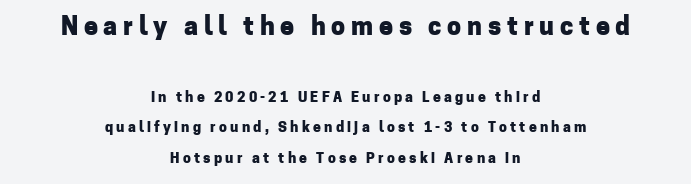
{"italic": "no", "bold": "yes", "underline": "no", "align": "center", "line_spacing": "loose", "line_spacing_ratio": 2.19, "letter_spacing": "wide", "letter_spacing_em": 0.23, "larger_block": "first", "size_ratio": 1.79, "glyph_px": 25}
